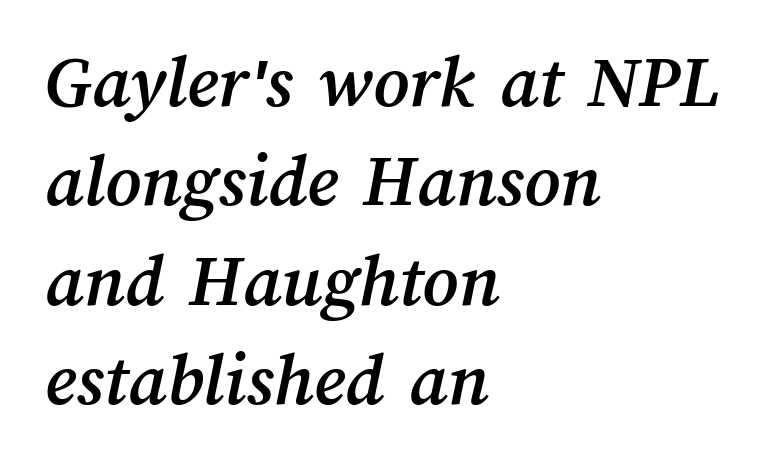
The image shows 77 px text type; set left-aligned, normal line spacing (1.29x), normal letter spacing, not underlined; medium stroke contrast and a medium x-height.
